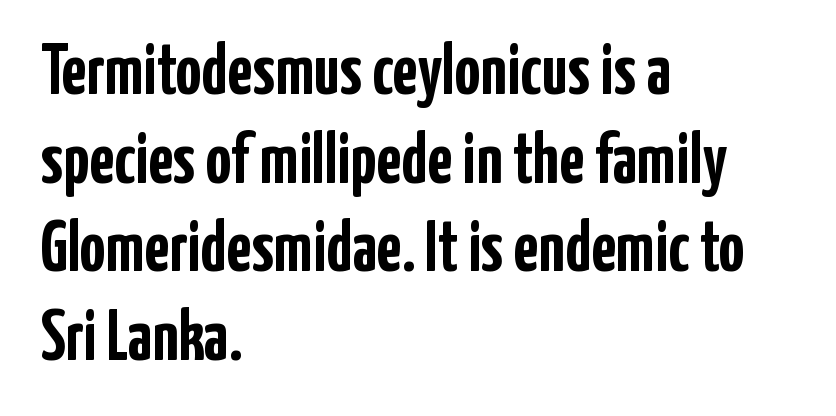
Lines of text with bare space underneath. Stroke thickness is high; the sample reads as a true bold. Honestly, the letter spacing is just normal — you wouldn't notice it. Ordinary non-slanted type is in use. The ragged edge is on the right, which tells us the setting is flush left. Proportional: the letters do not fall into vertical columns.
